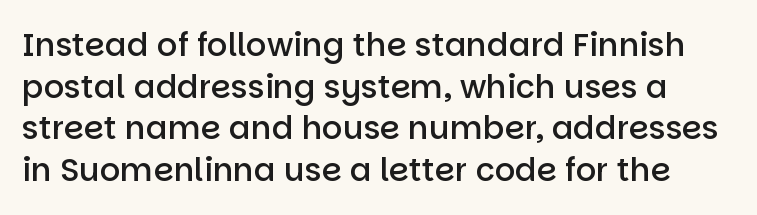
The image shows 32 px semibold sans-serif type, upright; set normal line spacing (1.3x), normal letter spacing, not underlined; low stroke contrast and a large x-height.
